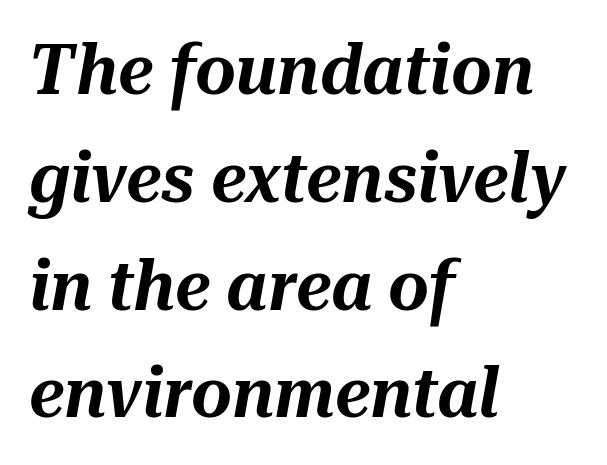
The image shows 70 px text type, italic (leaning right); set left-aligned, normal line spacing (1.54x), normal letter spacing, not underlined; medium stroke contrast and a medium x-height.
